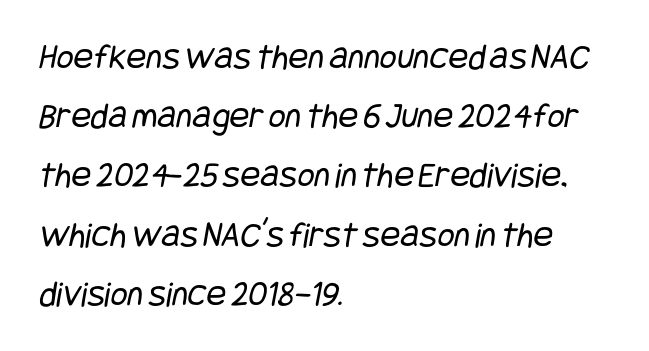
The image shows 37 px regular-weight, condensed sans-serif type; set left-aligned, normal line spacing (1.6x), normal letter spacing, not underlined; low stroke contrast and a large x-height.
